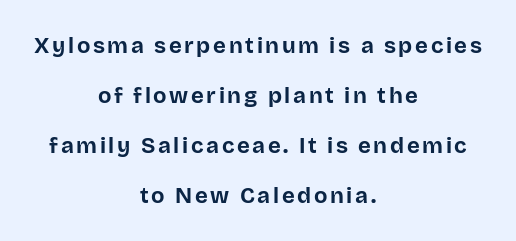
Bare-footed words on every line. Does the weight exceed regular? Yes, all the way to bold. Leading is clearly above the norm, producing a sparse column. Does the lettering tilt? It doesn't — this is upright. Horizontal alignment here is central, giving a formal, balanced look.
